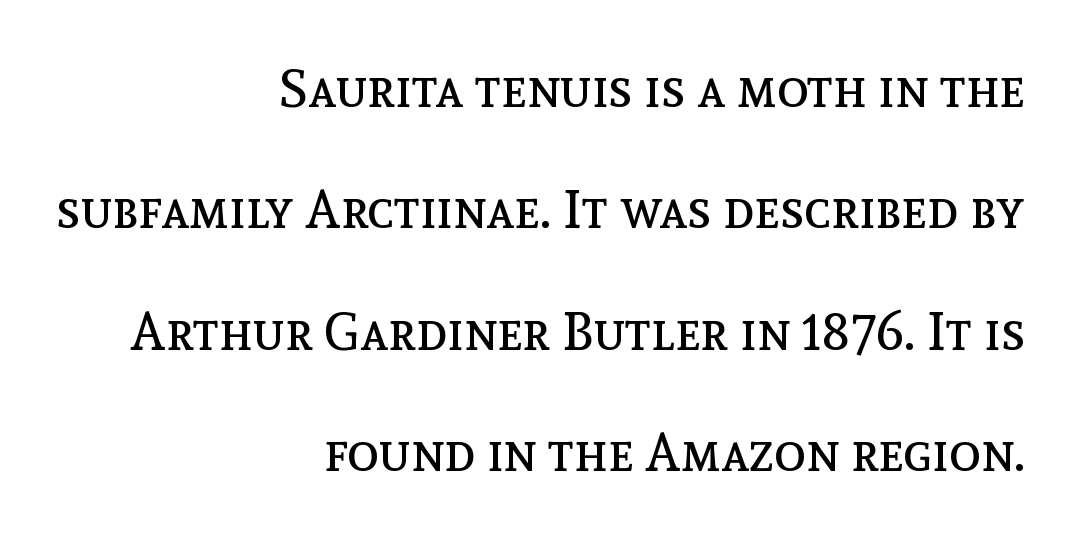
{"italic": "no", "bold": "no", "weight": "regular", "width": "normal", "x_height": "medium", "monospaced": "no", "underline": "no", "align": "right", "line_spacing": "loose", "line_spacing_ratio": 2.29, "letter_spacing": "normal", "letter_spacing_em": 0.0, "glyph_px": 53}
